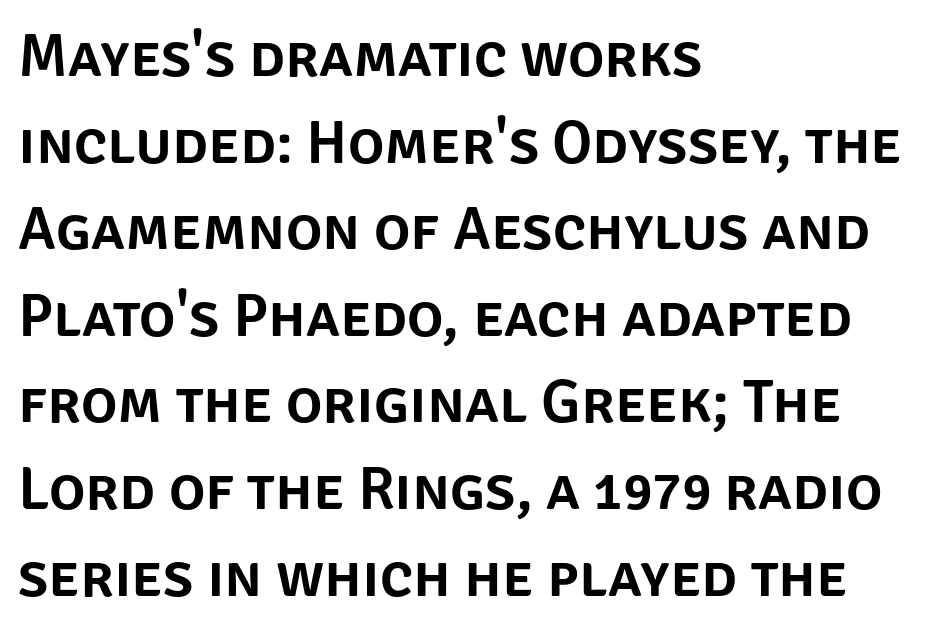
{"serif": "no", "italic": "no", "width": "normal", "stroke_contrast": "low", "x_height": "large", "monospaced": "no", "underline": "no", "align": "left", "line_spacing": "normal", "line_spacing_ratio": 1.42, "letter_spacing": "normal", "letter_spacing_em": 0.0, "glyph_px": 61}
